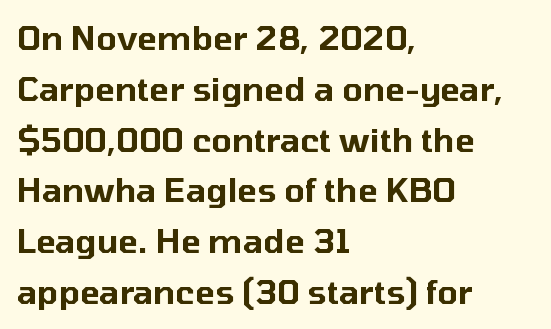
Any mark beneath the type? The region is blank. Leading: standard. The rendering uses natural spacing where letterforms have individual widths. Rendered with straight, roman letterforms. Type style note: lacks serifs.
